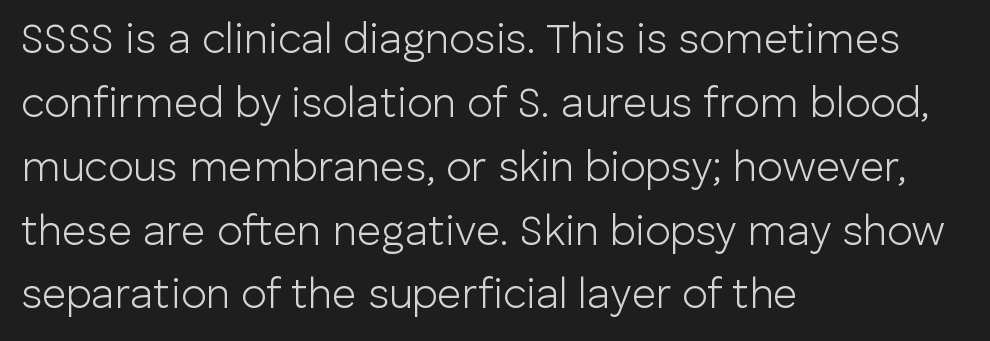
Lines of text with bare space underneath. Stem width sits at or under what a default text font uses. Tall strokes in this sample are plumb rather than angled. Line spacing here is normal. Typeset ragged right — the left edge is the straight one. Nothing unusual about the tracking: characters are spaced as the font intends.
